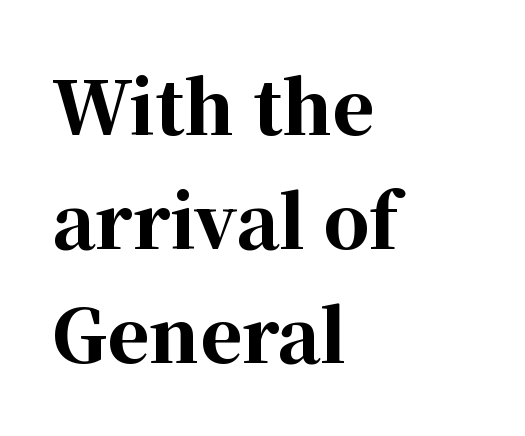
The image shows 72 px bold serif type, upright; set left-aligned, normal line spacing (1.58x), normal letter spacing, not underlined; high stroke contrast and a medium x-height.
